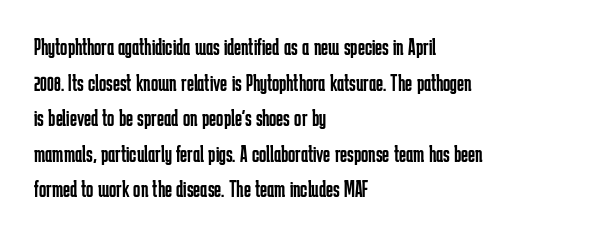
No italicization has been applied; the sample stays upright. Each line starts at the same left margin while the right side varies. Weight: regular or lighter. Compared with typical paragraphs, the rows here are spaced about the same. No extra tracking has been applied to these lines. Any mark beneath the type? The region is blank.
